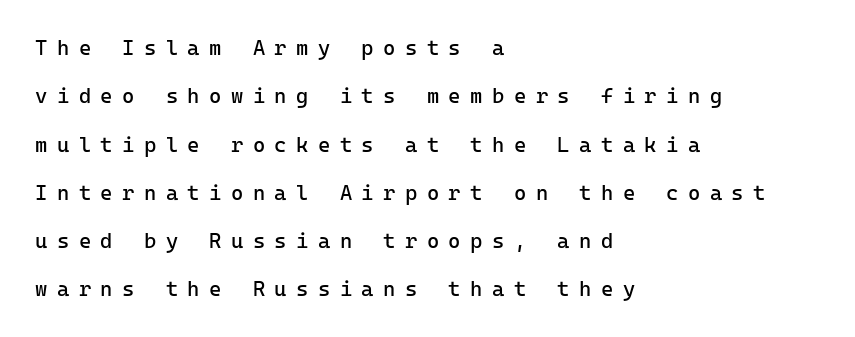
The image shows 21 px text type, upright; set left-aligned, loose line spacing (2.3x), unusually wide letter spacing (+0.45 em), not underlined.
